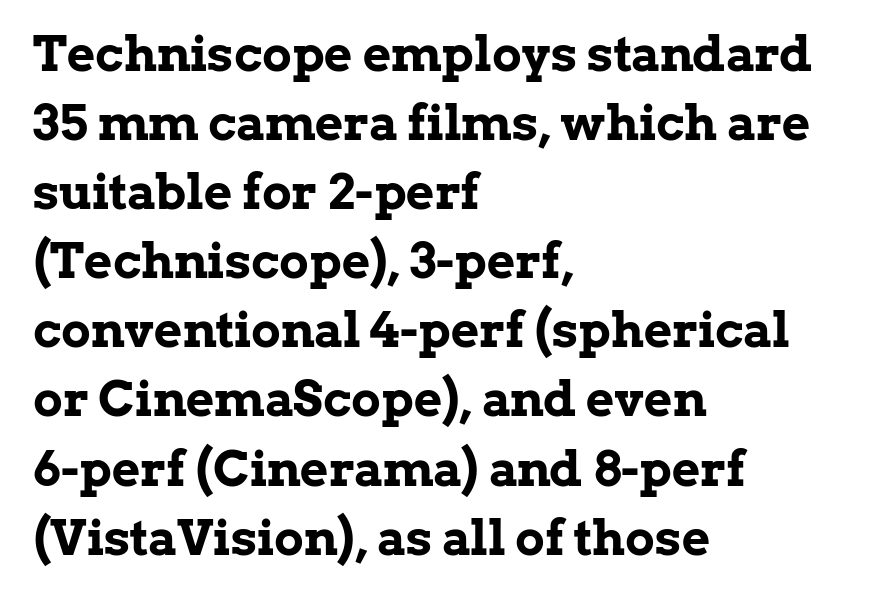
{"serif": "yes", "italic": "no", "bold": "yes", "weight": "bold", "width": "normal", "stroke_contrast": "low", "x_height": "medium", "monospaced": "no", "underline": "no", "align": "left", "line_spacing": "normal", "line_spacing_ratio": 1.41, "letter_spacing": "normal", "letter_spacing_em": 0.0, "glyph_px": 49}
